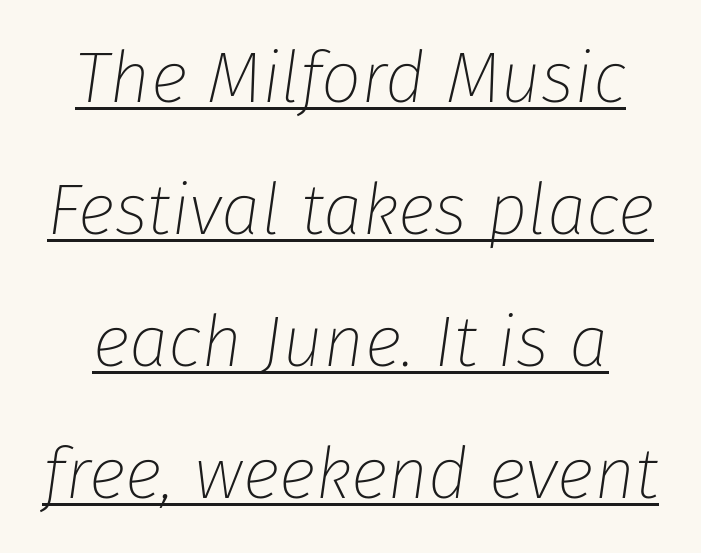
Each letter keeps its own natural width here, so spacing adapts to shape. You can tell it's italic because the verticals aren't actually vertical. Beneath each row of characters lies a ruled line. No chunkiness to these letters — they're not bold. There is no visible air inserted between adjacent glyphs.
